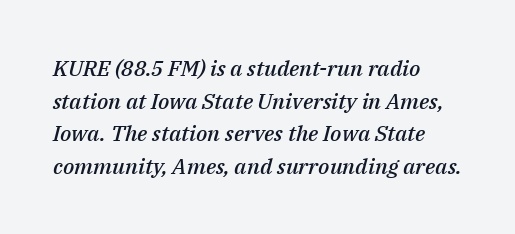
{"italic": "yes", "lean": "right", "slant_degrees": 14, "bold": "semi", "underline": "no", "align": "left", "line_spacing": "normal", "line_spacing_ratio": 1.48, "letter_spacing": "normal", "letter_spacing_em": 0.0, "glyph_px": 22}
